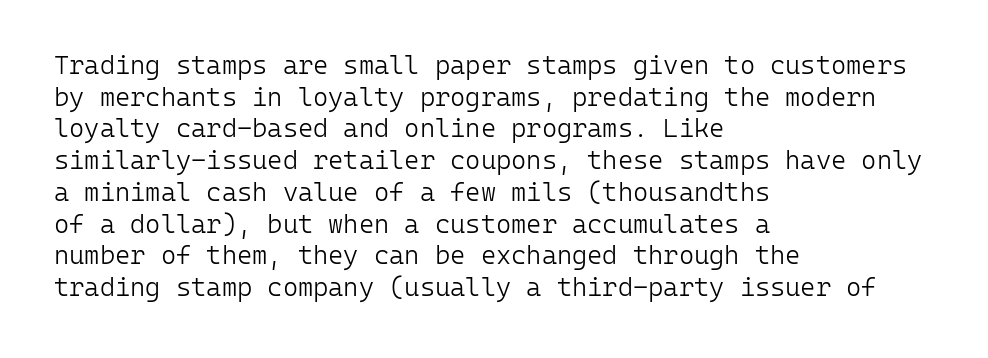
{"italic": "no", "bold": "no", "underline": "no", "align": "left", "line_spacing_ratio": 1.22, "letter_spacing": "normal", "letter_spacing_em": 0.0, "glyph_px": 26}
